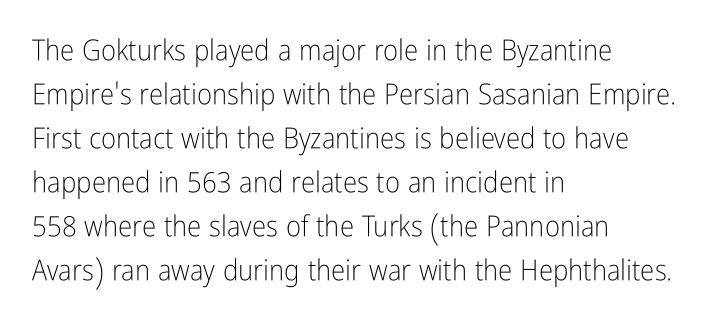
The paragraph shown leans on its left margin. The text was rendered using a sans face with plain stroke endings. Is the stroke heavy? The answer is a plain regular-or-lighter. Here the glyphs are tracked normally, forming tight word shapes. The strip under each line holds only bare page.
